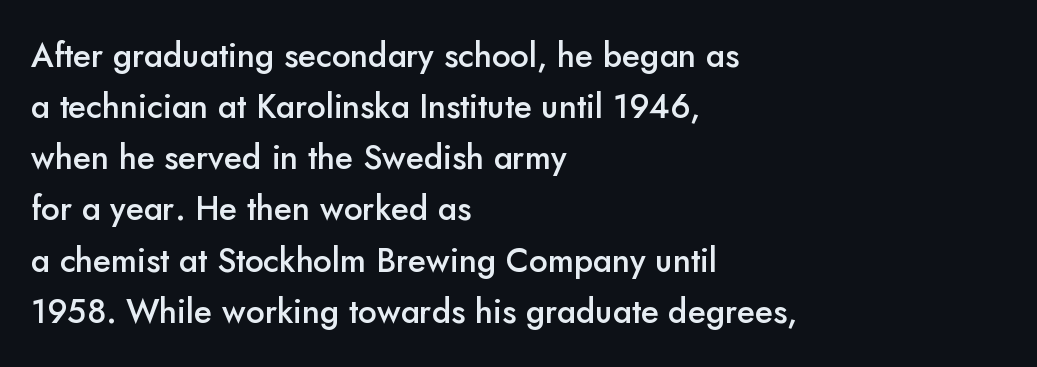
{"serif": "no", "italic": "no", "bold": "semi", "weight": "semibold", "width": "normal", "stroke_contrast": "low", "x_height": "small", "monospaced": "no", "underline": "no", "align": "left", "line_spacing": "normal", "line_spacing_ratio": 1.55, "letter_spacing": "normal", "letter_spacing_em": 0.0, "glyph_px": 33}
